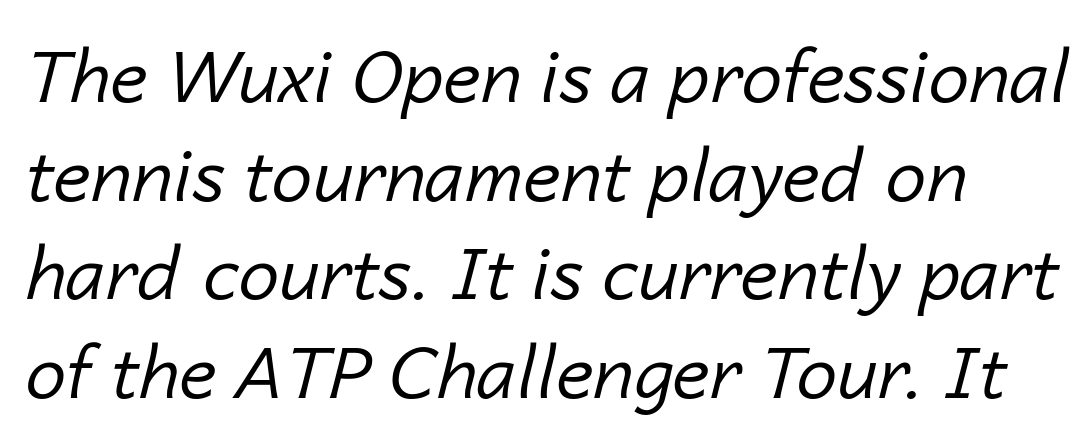
The image shows 73 px regular-weight type, italic (leaning right); set normal line spacing (1.35x), normal letter spacing, not underlined; low stroke contrast and a medium x-height.
